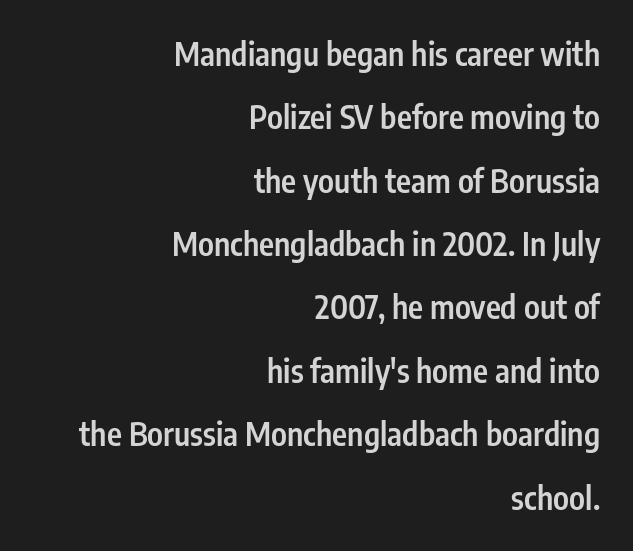
Q: Is the text bold? A: Semi-bold.
Q: Is the text italic (slanted)? A: No, it is upright.
Q: Is the typeface a serif or a sans-serif typeface? A: Sans-serif.
Q: Is the text underlined? A: No.
Q: How is the paragraph aligned? A: Right-aligned.
Q: Is the spacing between letters normal or unusually wide? A: Normal.
Q: Is the spacing between lines tight, normal or loose? A: Loose.
Q: Width (condensed, normal, or wide)? A: Condensed.
Q: Stroke contrast? A: Low.
Q: x-height? A: Medium.
Q: Monospaced? A: No.
